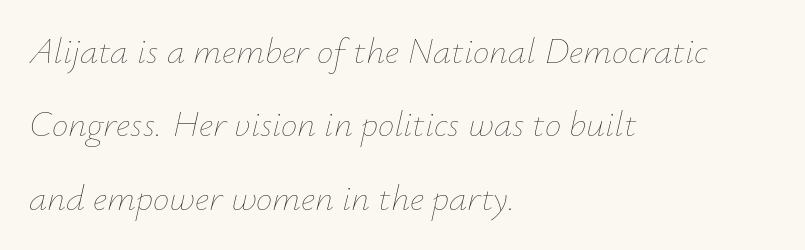
{"italic": "yes", "lean": "right", "slant_degrees": 12, "bold": "no", "weight": "thin", "width": "normal", "stroke_contrast": "low", "x_height": "small", "monospaced": "no", "underline": "no", "align": "left", "line_spacing": "loose", "line_spacing_ratio": 1.98, "letter_spacing": "normal", "letter_spacing_em": 0.0, "glyph_px": 37}
